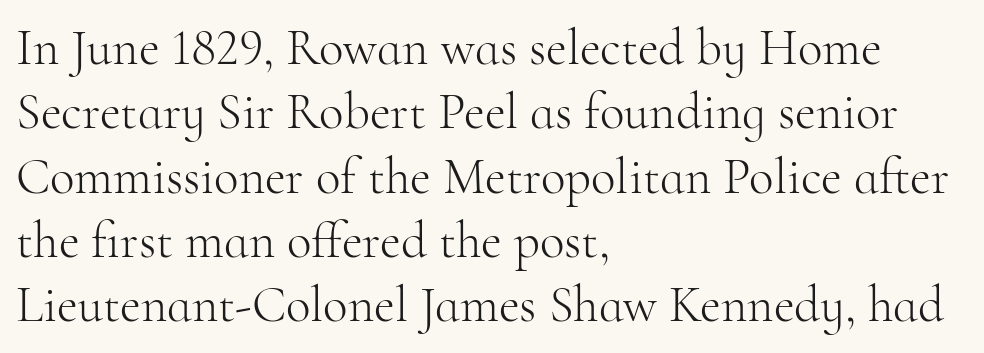
Where is the straight margin? On the left. The typeface chosen for these lines features serifs. The lettering holds an erect, upright posture throughout. The lines sit at an ordinary, default distance from one another. Tracking value appears to be zero — textbook default spacing.
